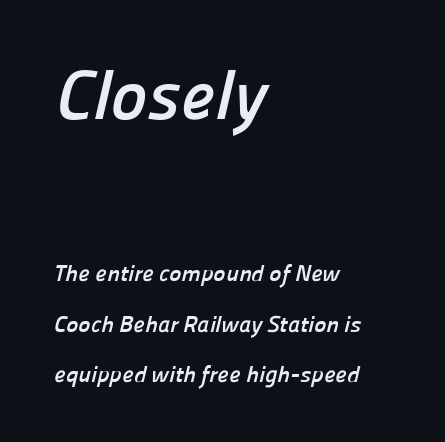
Q: Is the text bold? A: Yes.
Q: Is the typeface a serif or a sans-serif typeface? A: Sans-serif.
Q: Is the text underlined? A: No.
Q: How is the paragraph aligned? A: Left-aligned.
Q: Is the spacing between letters normal or unusually wide? A: Normal.
Q: Is the spacing between lines tight, normal or loose? A: Loose.
Q: Which block of text is set in a larger size, the first (top) or the second (bottom)? A: The first (top) one.
Q: Width (condensed, normal, or wide)? A: Normal.
Q: Stroke contrast? A: Low.
Q: x-height? A: Medium.
Q: Monospaced? A: No.
